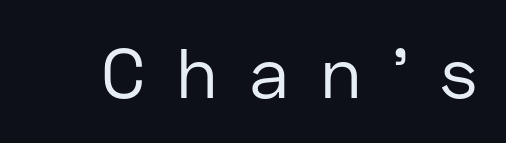
The baseline area is clear. Tracking value appears strongly positive — letters spread wide. Posture: vertical. The typeface chosen for these lines omits serifs.
